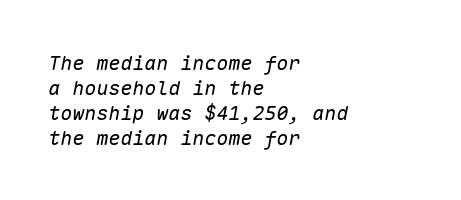
The image shows 20 px text type, italic (leaning right); set left-aligned, normal line spacing (1.25x), normal letter spacing, not underlined.
